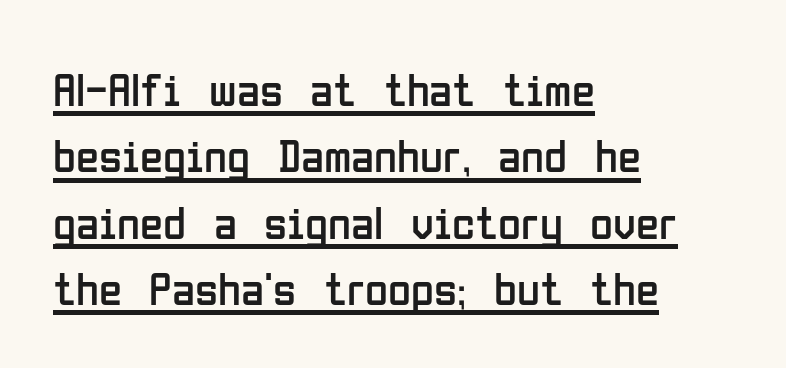
Q: Is the text bold? A: No.
Q: Is the text italic (slanted)? A: No, it is upright.
Q: Is the typeface a serif or a sans-serif typeface? A: Sans-serif.
Q: Is the text underlined? A: Yes.
Q: How is the paragraph aligned? A: Left-aligned.
Q: Is the spacing between letters normal or unusually wide? A: Normal.
Q: Is the spacing between lines tight, normal or loose? A: Normal.
Q: Width (condensed, normal, or wide)? A: Condensed.
Q: Stroke contrast? A: Low.
Q: x-height? A: Medium.
Q: Monospaced? A: No.
